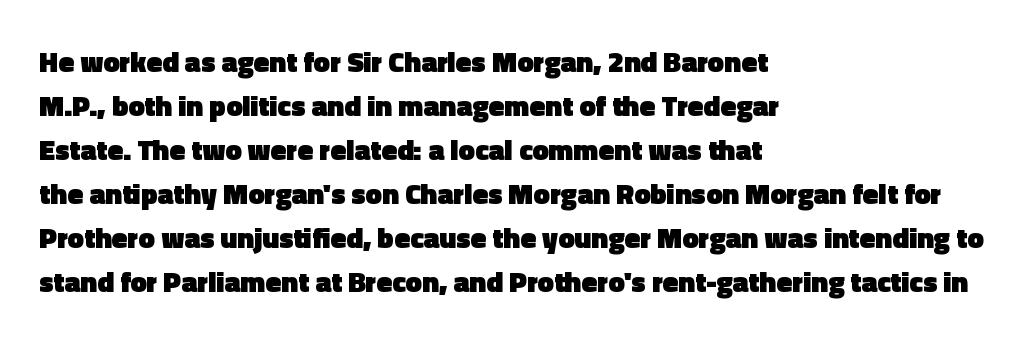
The image shows 29 px heavy sans-serif type, upright; set left-aligned, normal line spacing (1.52x), normal letter spacing, not underlined; a medium x-height.
